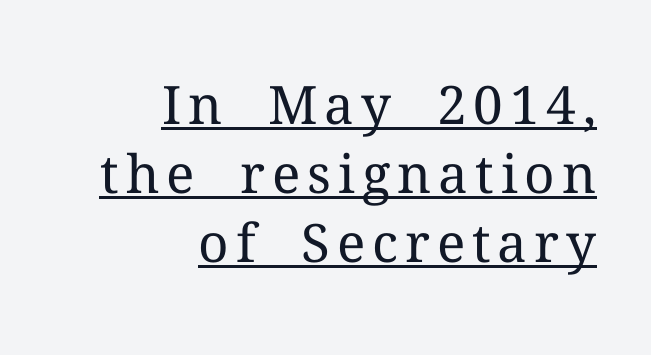
The rendering uses the underline text-decoration. What kind of face is this? One with serifs. One-word summary of the alignment: right. Posture: vertical.
